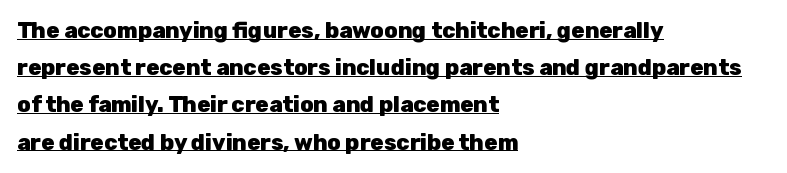
Casual observation: everything's shoved over to the left. A continuous stroke trails under the words, as in a hyperlink. Emphasis by weight is at full strength: bold. Between one letter and the next there's only the usual sliver of space. Do the letters lean? They stand straight. The lines sit at an ordinary, default distance from one another.
